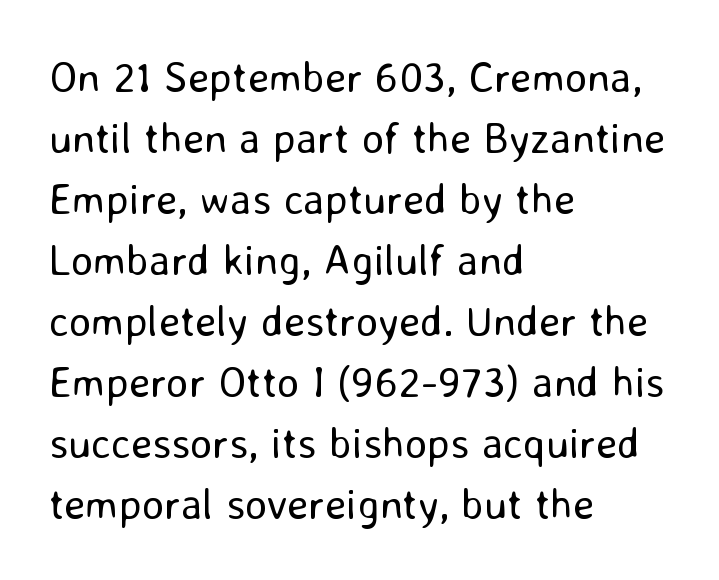
Q: Is the text bold? A: No.
Q: Is the text italic (slanted)? A: No, it is upright.
Q: Is the typeface a serif or a sans-serif typeface? A: Sans-serif.
Q: Is the text underlined? A: No.
Q: How is the paragraph aligned? A: Left-aligned.
Q: Is the spacing between letters normal or unusually wide? A: Normal.
Q: Is the spacing between lines tight, normal or loose? A: Normal.
Q: Width (condensed, normal, or wide)? A: Normal.
Q: Stroke contrast? A: Low.
Q: x-height? A: Medium.
Q: Monospaced? A: No.
